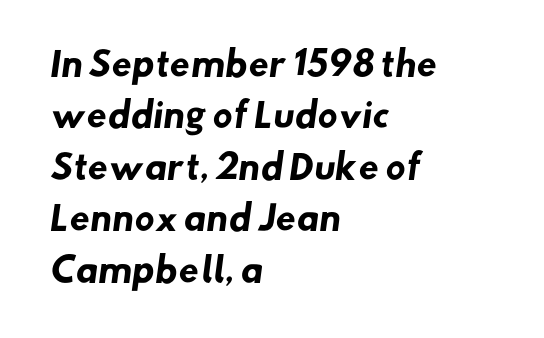
The image shows 33 px heavy sans-serif type; set left-aligned, normal line spacing (1.56x), normal letter spacing, not underlined; low stroke contrast and a small x-height.
